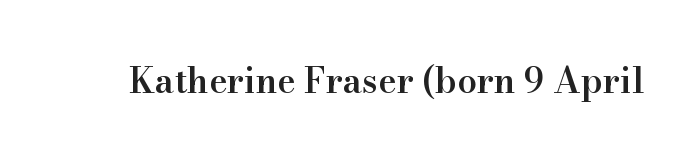
{"serif": "yes", "italic": "no", "bold": "semi", "weight": "semibold", "width": "normal", "stroke_contrast": "high", "x_height": "small", "monospaced": "no", "underline": "no", "letter_spacing": "normal", "letter_spacing_em": 0.0, "glyph_px": 35}
